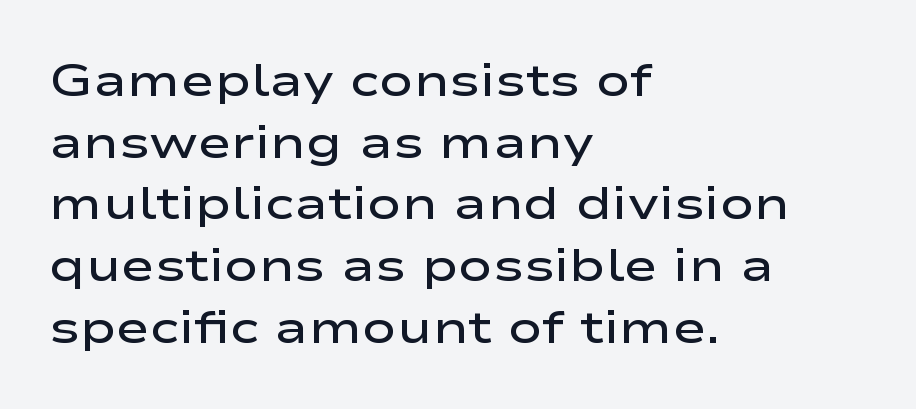
The image shows 46 px semibold, wide sans-serif type, upright; set left-aligned, normal line spacing (1.34x), normal letter spacing, not underlined; low stroke contrast and a medium x-height.
